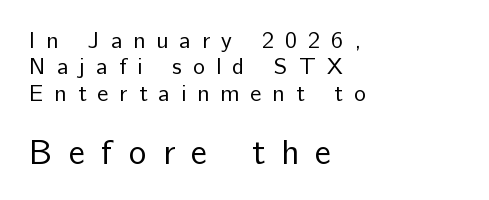
A student would call this left alignment; a typographer would say flush left, rag right. The face used here is proportionally spaced, like ordinary book or web type. The gaps between neighbouring characters are conspicuously large. The specimen reads as upright at a glance.
